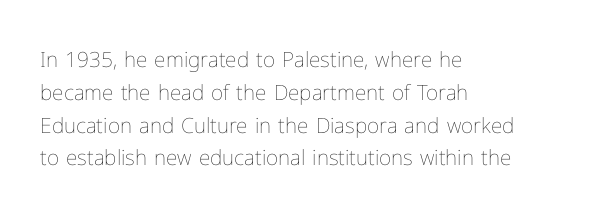
{"italic": "no", "bold": "no", "underline": "no", "align": "left", "line_spacing": "normal", "line_spacing_ratio": 1.56, "letter_spacing": "normal", "letter_spacing_em": 0.0, "glyph_px": 21}
